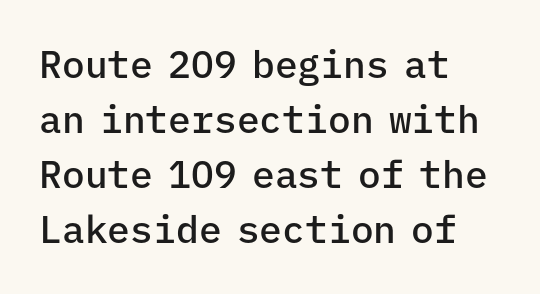
Q: Is the text bold? A: Semi-bold.
Q: Is the text italic (slanted)? A: No, it is upright.
Q: Is the typeface a serif or a sans-serif typeface? A: Sans-serif.
Q: Is the text underlined? A: No.
Q: How is the paragraph aligned? A: Left-aligned.
Q: Is the spacing between letters normal or unusually wide? A: Normal.
Q: Is the spacing between lines tight, normal or loose? A: Normal.
Q: Width (condensed, normal, or wide)? A: Normal.
Q: Stroke contrast? A: Low.
Q: x-height? A: Medium.
Q: Monospaced? A: Yes.
